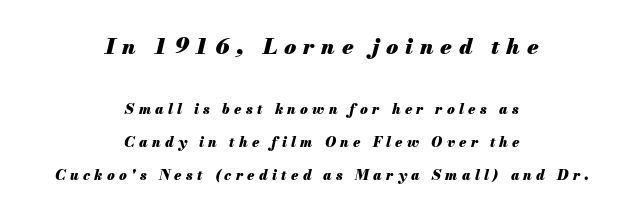
The image shows 22 px bold type, italic (leaning right); set centered, loose line spacing (2.35x), unusually wide letter spacing (+0.31 em), not underlined; the first (top) block is 1.57x larger.
